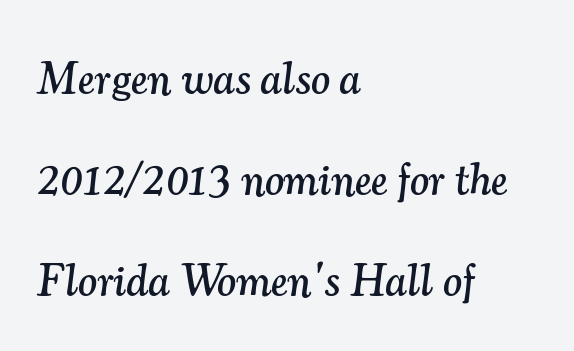
Q: Is the text italic (slanted)? A: Yes, it leans right by about 7 degrees.
Q: Is the typeface a serif or a sans-serif typeface? A: Serif.
Q: Is the text underlined? A: No.
Q: How is the paragraph aligned? A: Left-aligned.
Q: Is the spacing between letters normal or unusually wide? A: Normal.
Q: Is the spacing between lines tight, normal or loose? A: Loose.
Q: Width (condensed, normal, or wide)? A: Normal.
Q: Stroke contrast? A: Medium.
Q: x-height? A: Small.
Q: Monospaced? A: No.
